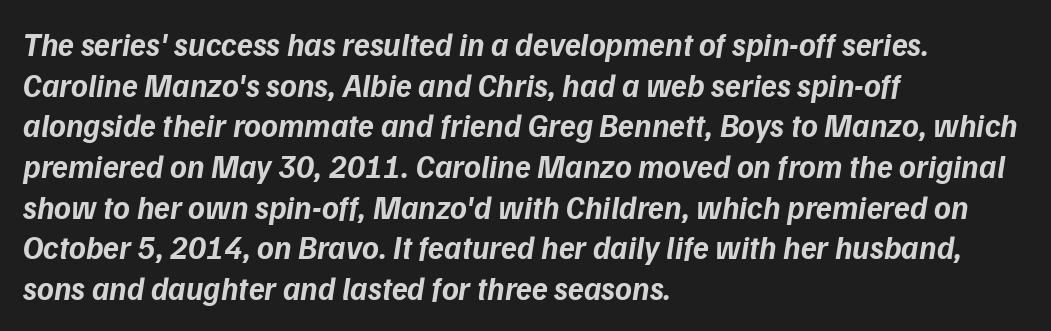
{"italic": "yes", "lean": "right", "slant_degrees": 9, "bold": "yes", "weight": "bold", "width": "normal", "stroke_contrast": "low", "x_height": "medium", "monospaced": "no", "underline": "no", "align": "left", "line_spacing": "normal", "line_spacing_ratio": 1.27, "letter_spacing": "normal", "letter_spacing_em": 0.0, "glyph_px": 32}
